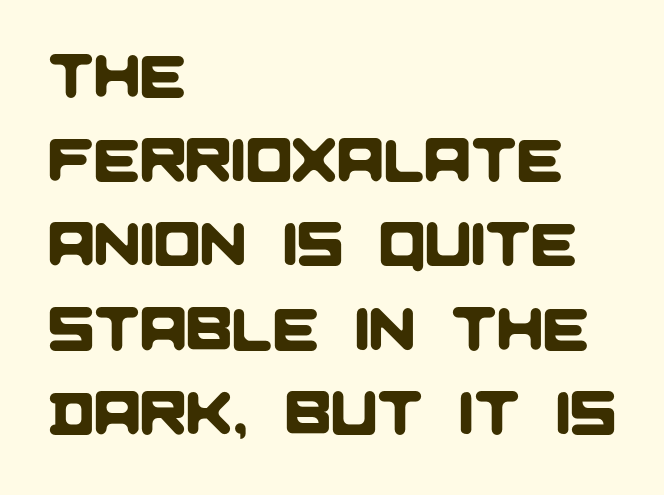
Q: Is the typeface a serif or a sans-serif typeface? A: Sans-serif.
Q: Is the text underlined? A: No.
Q: How is the paragraph aligned? A: Left-aligned.
Q: Is the spacing between letters normal or unusually wide? A: Normal.
Q: Is the spacing between lines tight, normal or loose? A: Normal.
Q: Width (condensed, normal, or wide)? A: Normal.
Q: Stroke contrast? A: Low.
Q: x-height? A: Large.
Q: Monospaced? A: No.
